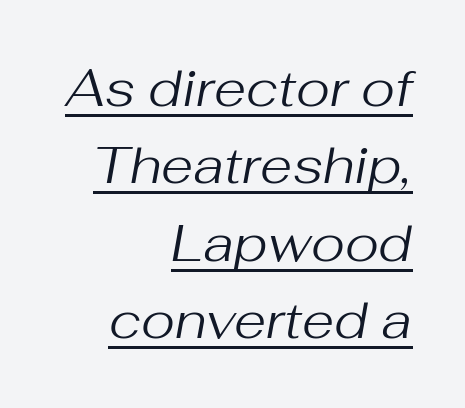
Q: Is the text bold? A: No.
Q: Is the text italic (slanted)? A: Yes, it leans right by about 10 degrees.
Q: Is the text underlined? A: Yes.
Q: How is the paragraph aligned? A: Right-aligned.
Q: Is the spacing between letters normal or unusually wide? A: Normal.
Q: Is the spacing between lines tight, normal or loose? A: Normal.
Q: Width (condensed, normal, or wide)? A: Normal.
Q: Stroke contrast? A: Medium.
Q: x-height? A: Medium.
Q: Monospaced? A: No.
